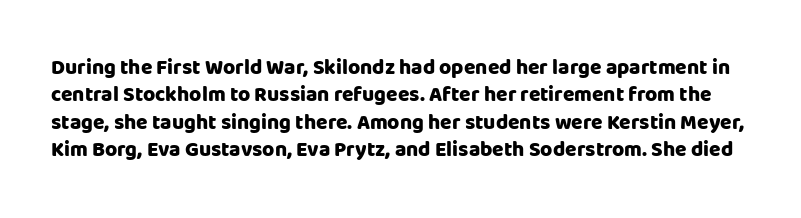
{"italic": "no", "bold": "yes", "underline": "no", "line_spacing": "normal", "line_spacing_ratio": 1.3, "letter_spacing": "normal", "letter_spacing_em": 0.0, "glyph_px": 21}
